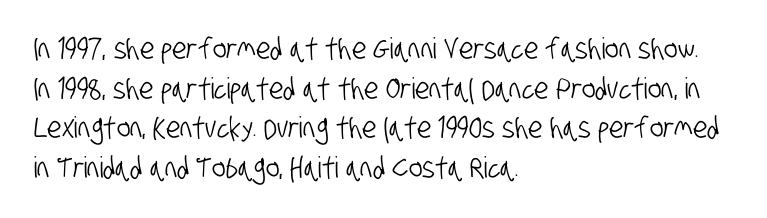
Students, note that the glyphs here touch the page at normal intervals. The string is rendered with underlining switched off. The letters advance in unequal steps, a hallmark of proportional type. The passage shown stacks its lines at a standard gap. Compared with a centered layout, this one pins lines to the left instead. The letters carry no serifs — their stems end cleanly without finishing strokes.
